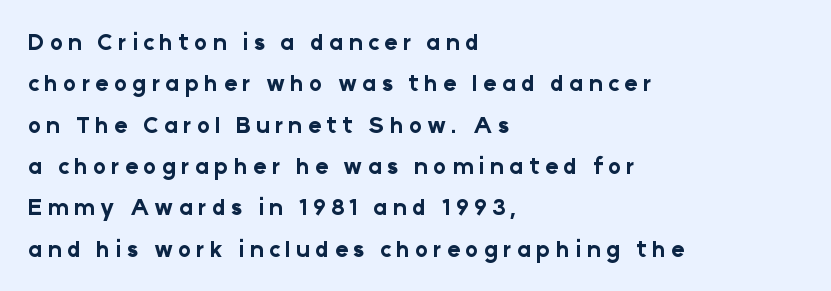
{"italic": "no", "bold": "yes", "underline": "no", "align": "left", "line_spacing_ratio": 1.88, "letter_spacing": "wide", "letter_spacing_em": 0.23, "glyph_px": 22}
